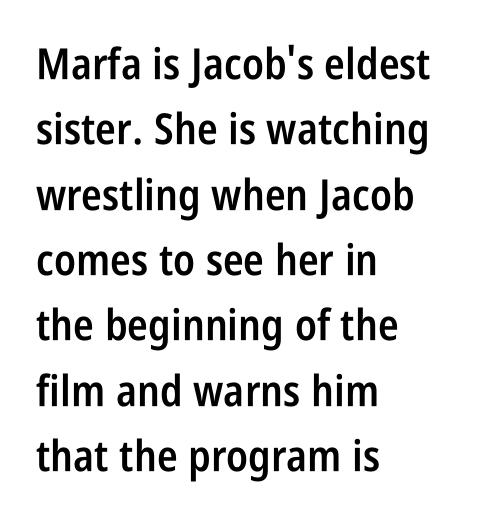
The image shows 43 px semibold, condensed sans-serif type, upright; set left-aligned, normal line spacing (1.52x), normal letter spacing, not underlined; low stroke contrast and a large x-height.
